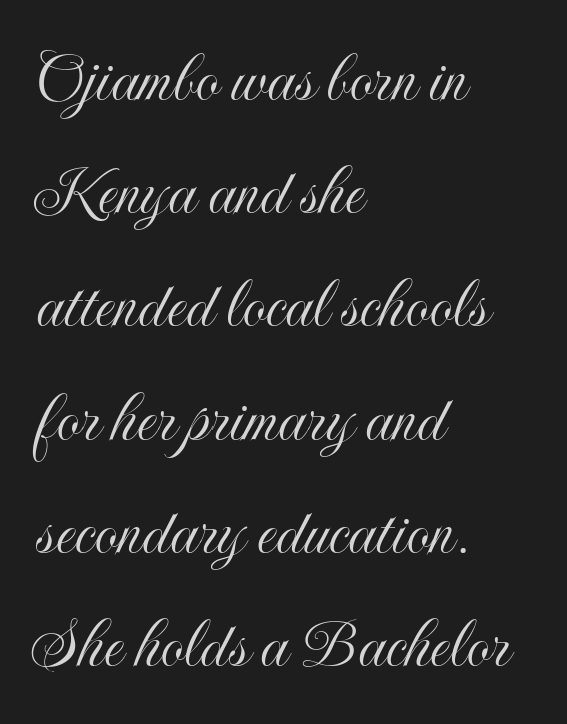
Q: Is the text italic (slanted)? A: Yes.
Q: Is the text underlined? A: No.
Q: How is the paragraph aligned? A: Left-aligned.
Q: Is the spacing between letters normal or unusually wide? A: Normal.
Q: Is the spacing between lines tight, normal or loose? A: Normal.
Q: Width (condensed, normal, or wide)? A: Condensed.
Q: x-height? A: Small.
Q: Monospaced? A: No.
